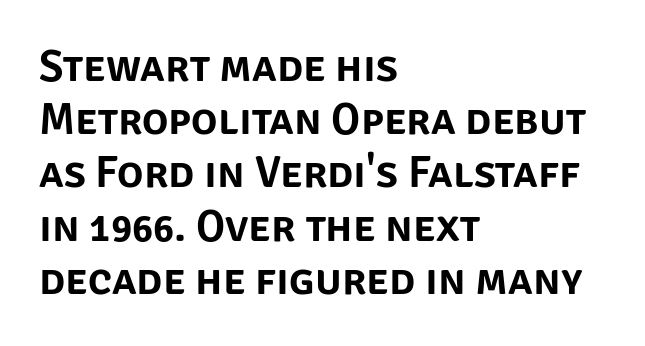
Q: Is the text italic (slanted)? A: No, it is upright.
Q: Is the typeface a serif or a sans-serif typeface? A: Sans-serif.
Q: Is the text underlined? A: No.
Q: How is the paragraph aligned? A: Left-aligned.
Q: Is the spacing between letters normal or unusually wide? A: Normal.
Q: Width (condensed, normal, or wide)? A: Normal.
Q: Stroke contrast? A: Low.
Q: x-height? A: Large.
Q: Monospaced? A: No.
